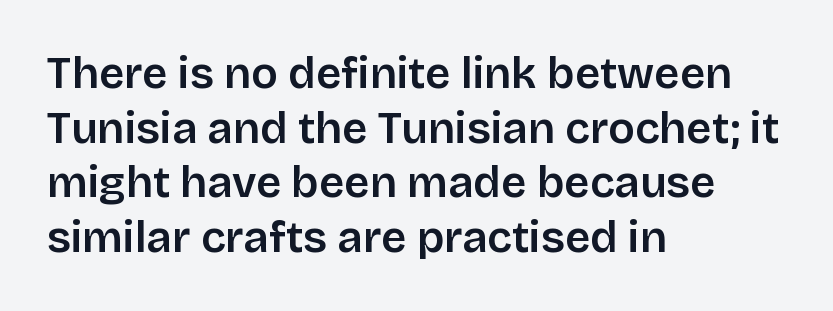
The image shows 44 px semibold sans-serif type, upright; set left-aligned, line spacing 1.24x, normal letter spacing, not underlined; low stroke contrast and a large x-height.
